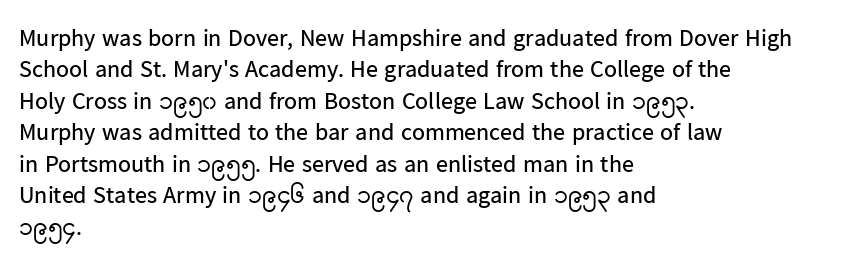
The image shows 24 px text type, upright; set left-aligned, normal line spacing (1.31x), normal letter spacing, not underlined.
